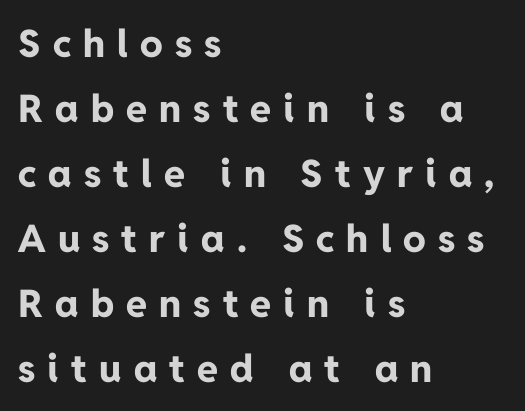
{"serif": "no", "italic": "no", "bold": "yes", "weight": "bold", "width": "normal", "stroke_contrast": "low", "x_height": "medium", "monospaced": "no", "underline": "no", "align": "left", "line_spacing_ratio": 1.71, "letter_spacing": "wide", "letter_spacing_em": 0.32, "glyph_px": 38}
